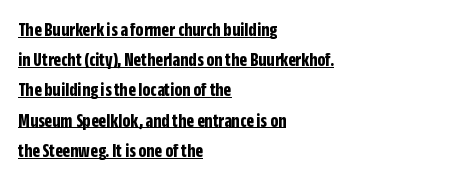
Q: Is the text bold? A: Yes.
Q: Is the text italic (slanted)? A: No, it is upright.
Q: Is the text underlined? A: Yes.
Q: How is the paragraph aligned? A: Left-aligned.
Q: Is the spacing between letters normal or unusually wide? A: Normal.
Q: Is the spacing between lines tight, normal or loose? A: Normal.
